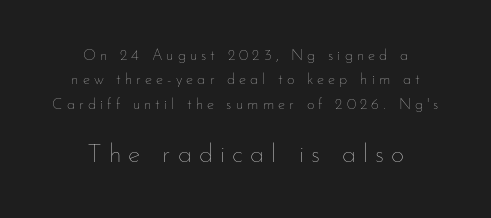
Q: Is the text bold? A: No.
Q: Is the text italic (slanted)? A: No, it is upright.
Q: Is the text underlined? A: No.
Q: How is the paragraph aligned? A: Centered.
Q: Is the spacing between letters normal or unusually wide? A: Unusually wide.
Q: Is the spacing between lines tight, normal or loose? A: Normal.
Q: Which block of text is set in a larger size, the first (top) or the second (bottom)? A: The second (bottom) one.
